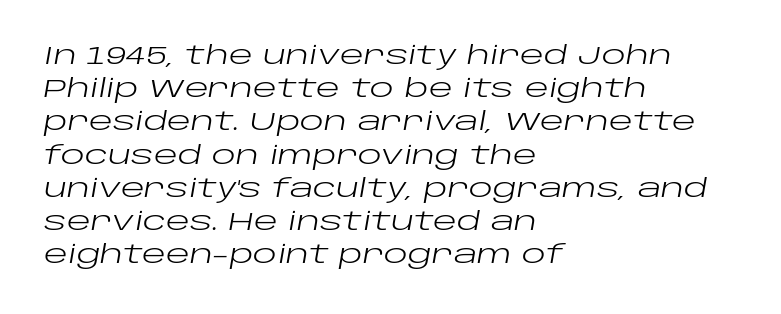
Q: Is the text bold? A: No.
Q: Is the text italic (slanted)? A: Yes, it leans right by about 10 degrees.
Q: Is the text underlined? A: No.
Q: How is the paragraph aligned? A: Left-aligned.
Q: Is the spacing between letters normal or unusually wide? A: Normal.
Q: Is the spacing between lines tight, normal or loose? A: Normal.
